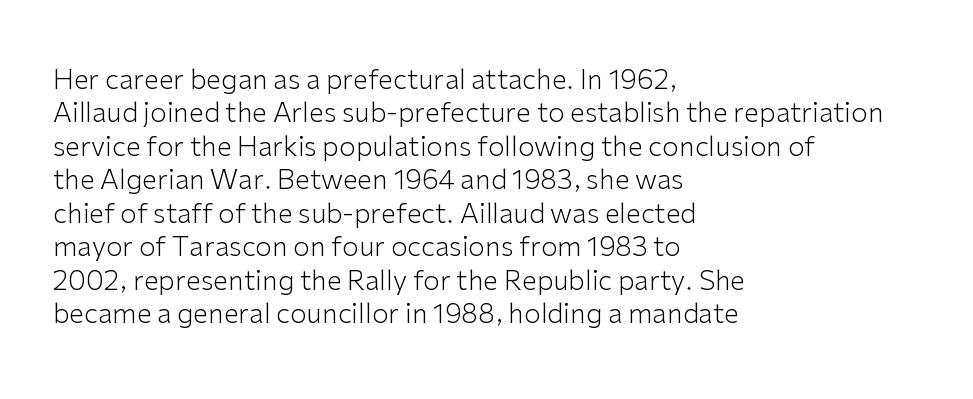
The image shows 27 px text type, upright; set left-aligned, line spacing 1.24x, normal letter spacing, not underlined.
